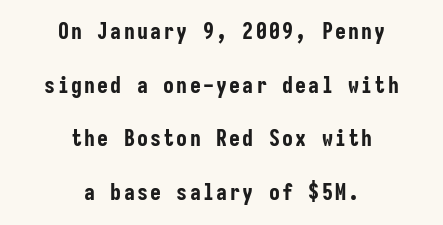
The image shows 22 px bold type, upright; set centered, loose line spacing (2.44x), not underlined.
